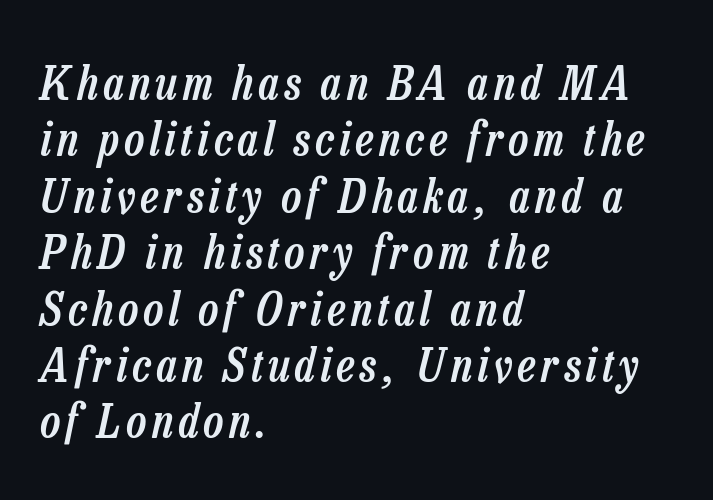
{"italic": "yes", "lean": "right", "slant_degrees": 13, "bold": "semi", "weight": "semibold", "width": "condensed", "stroke_contrast": "low", "x_height": "medium", "monospaced": "no", "underline": "no", "align": "left", "line_spacing_ratio": 1.2, "glyph_px": 47}
